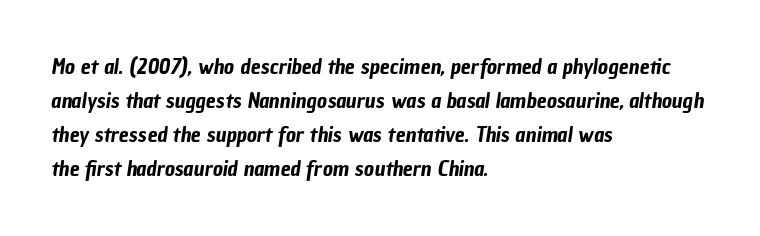
The image shows 22 px text type; set left-aligned, normal line spacing (1.55x), normal letter spacing, not underlined.
